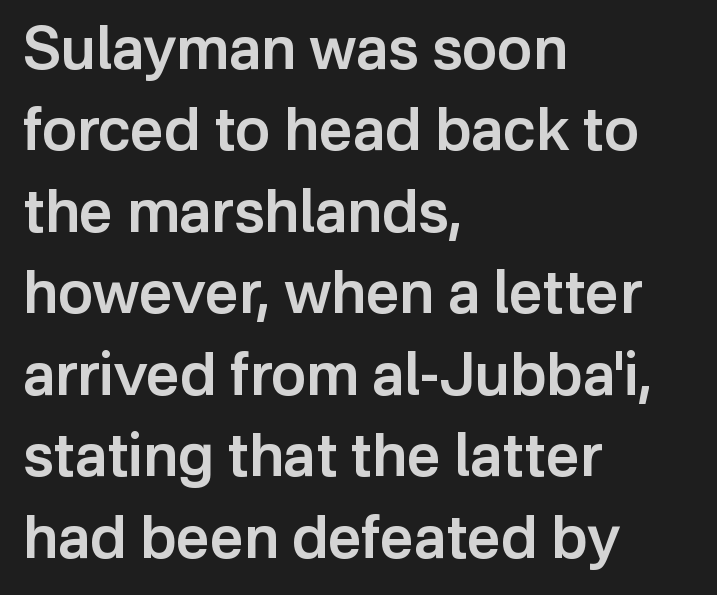
Q: Is the text bold? A: Semi-bold.
Q: Is the text italic (slanted)? A: No, it is upright.
Q: Is the typeface a serif or a sans-serif typeface? A: Sans-serif.
Q: Is the text underlined? A: No.
Q: How is the paragraph aligned? A: Left-aligned.
Q: Is the spacing between letters normal or unusually wide? A: Normal.
Q: Is the spacing between lines tight, normal or loose? A: Normal.
Q: Width (condensed, normal, or wide)? A: Normal.
Q: Stroke contrast? A: Low.
Q: x-height? A: Medium.
Q: Monospaced? A: No.
